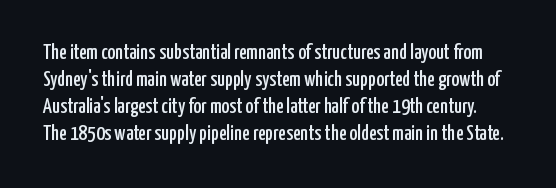
The image shows 21 px text type, upright; set normal line spacing (1.28x), normal letter spacing, not underlined.
